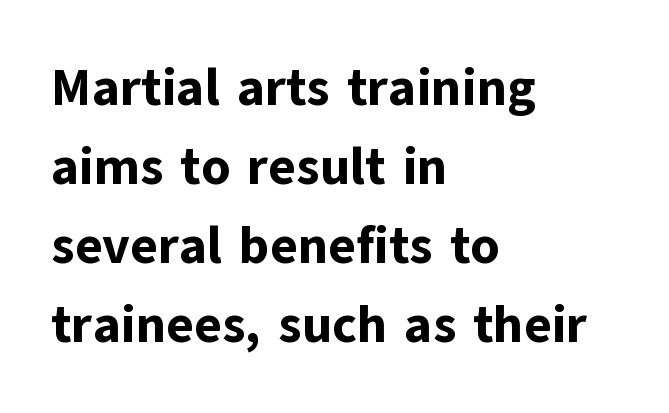
Q: Is the text bold? A: Yes.
Q: Is the text italic (slanted)? A: No, it is upright.
Q: Is the typeface a serif or a sans-serif typeface? A: Sans-serif.
Q: Is the text underlined? A: No.
Q: How is the paragraph aligned? A: Left-aligned.
Q: Is the spacing between letters normal or unusually wide? A: Normal.
Q: Is the spacing between lines tight, normal or loose? A: Normal.
Q: Width (condensed, normal, or wide)? A: Normal.
Q: Stroke contrast? A: Low.
Q: x-height? A: Medium.
Q: Monospaced? A: No.
